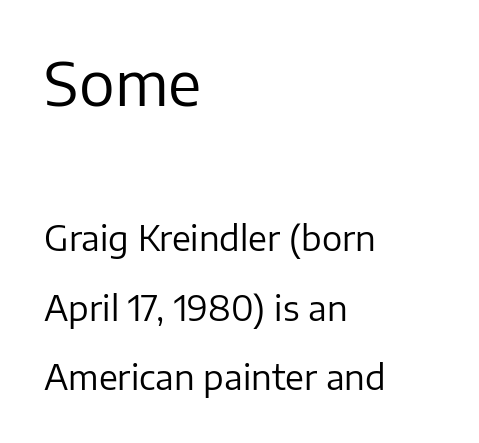
This layout puts the oversized block above and the modest block below. A typesetter would mark this as roman, not italic. Letters have the restrained weight of plain body copy at most. A bare baseline throughout the passage.
